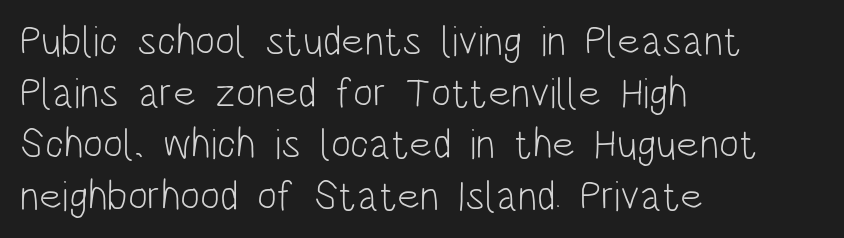
The image shows 42 px light, condensed sans-serif type, upright; set left-aligned, line spacing 1.23x, normal letter spacing, not underlined; low stroke contrast and a large x-height.
